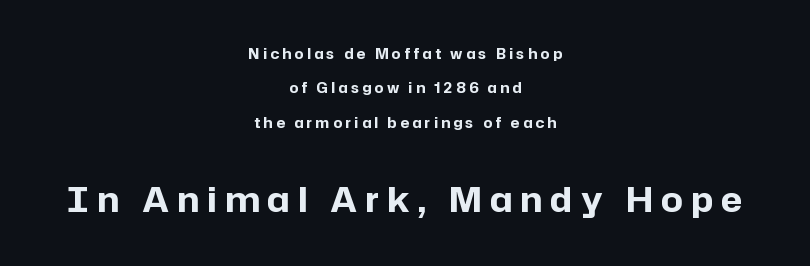
The image shows 34 px bold sans-serif type, upright; set centered, loose line spacing (2.46x), unusually wide letter spacing (+0.25 em), not underlined; the second (bottom) block is 2.43x larger; low stroke contrast and a medium x-height.
